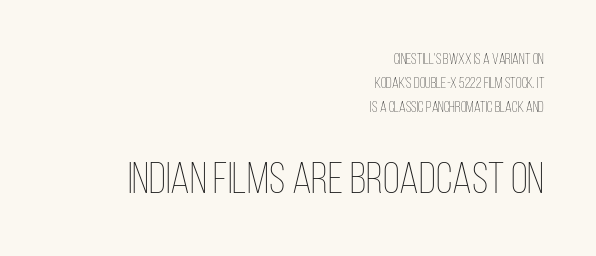
Q: Is the text bold? A: No.
Q: Is the text italic (slanted)? A: No, it is upright.
Q: Is the text underlined? A: No.
Q: How is the paragraph aligned? A: Right-aligned.
Q: Is the spacing between letters normal or unusually wide? A: Normal.
Q: Is the spacing between lines tight, normal or loose? A: Normal.
Q: Which block of text is set in a larger size, the first (top) or the second (bottom)? A: The second (bottom) one.
Q: Width (condensed, normal, or wide)? A: Condensed.
Q: Stroke contrast? A: Low.
Q: x-height? A: Large.
Q: Monospaced? A: No.
